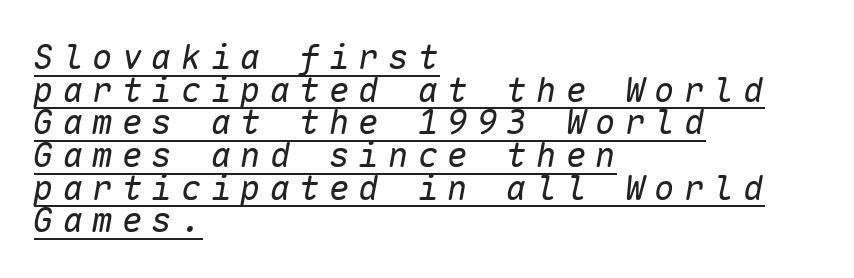
{"italic": "yes", "lean": "right", "slant_degrees": 10, "bold": "no", "weight": "regular", "width": "normal", "stroke_contrast": "low", "x_height": "medium", "monospaced": "yes", "underline": "yes", "align": "left", "line_spacing": "tight", "line_spacing_ratio": 0.96, "letter_spacing": "wide", "letter_spacing_em": 0.27, "glyph_px": 34}
